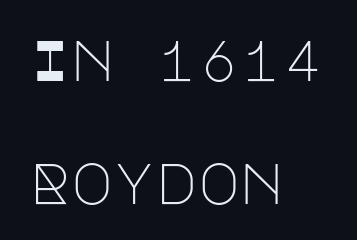
{"serif": "no", "italic": "no", "bold": "no", "weight": "light", "width": "normal", "stroke_contrast": "low", "x_height": "large", "underline": "no", "align": "left", "line_spacing": "loose", "line_spacing_ratio": 2.16, "letter_spacing": "normal", "letter_spacing_em": 0.0, "glyph_px": 57}
